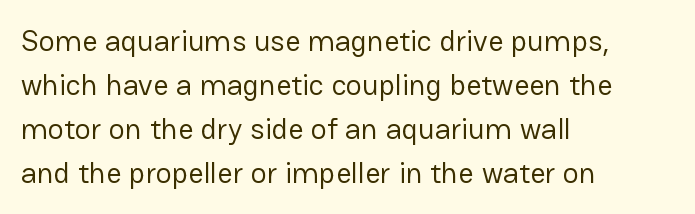
The image shows 30 px regular-weight sans-serif type, upright; set left-aligned, normal line spacing (1.47x), normal letter spacing, not underlined; low stroke contrast and a medium x-height.
